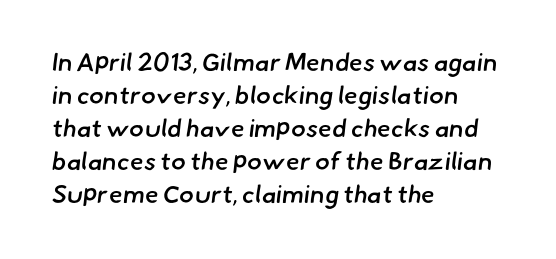
{"bold": "semi", "underline": "no", "align": "left", "line_spacing": "normal", "line_spacing_ratio": 1.32, "letter_spacing": "normal", "letter_spacing_em": 0.0, "glyph_px": 25}
